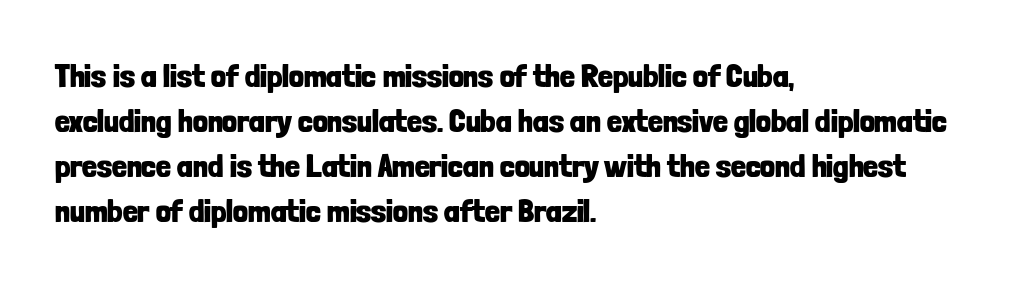
{"serif": "no", "italic": "no", "bold": "yes", "weight": "bold", "width": "condensed", "stroke_contrast": "low", "x_height": "medium", "monospaced": "no", "underline": "no", "align": "left", "line_spacing": "normal", "line_spacing_ratio": 1.36, "letter_spacing": "normal", "letter_spacing_em": 0.0, "glyph_px": 33}
